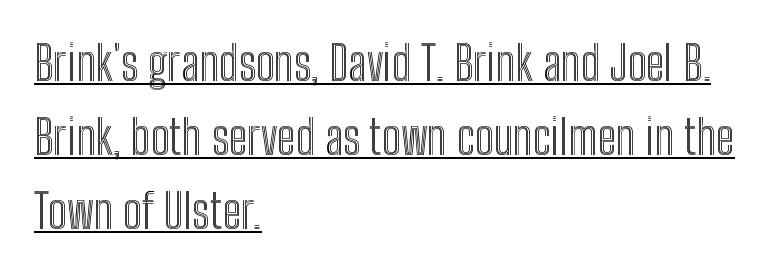
Q: Is the text italic (slanted)? A: No, it is upright.
Q: Is the text underlined? A: Yes.
Q: How is the paragraph aligned? A: Left-aligned.
Q: Is the spacing between letters normal or unusually wide? A: Normal.
Q: Is the spacing between lines tight, normal or loose? A: Normal.
Q: Width (condensed, normal, or wide)? A: Condensed.
Q: x-height? A: Medium.
Q: Monospaced? A: No.
